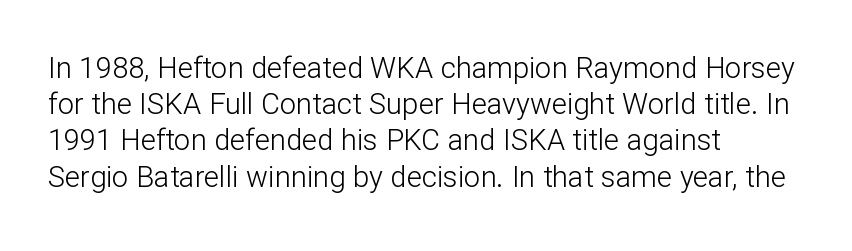
The space beneath each line is pristine and unruled. Between one letter and the next there's only the usual sliver of space. Casual observation: everything's shoved over to the left. Each new line begins a customary step beneath the previous one.
